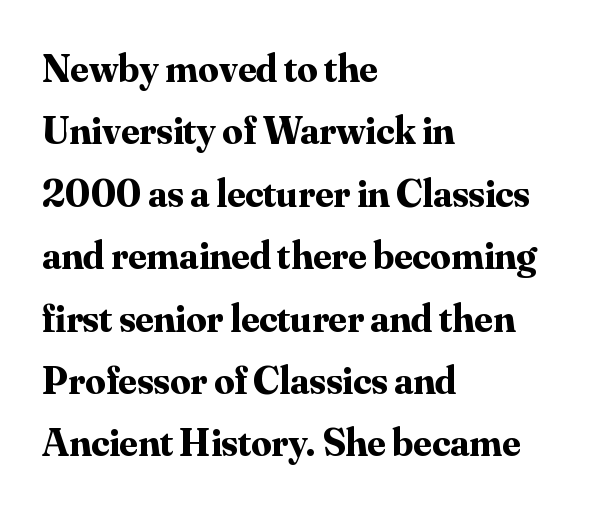
{"serif": "yes", "italic": "no", "bold": "yes", "weight": "bold", "width": "normal", "stroke_contrast": "medium", "x_height": "small", "monospaced": "no", "underline": "no", "align": "left", "line_spacing": "normal", "line_spacing_ratio": 1.56, "letter_spacing": "normal", "letter_spacing_em": 0.0, "glyph_px": 40}
